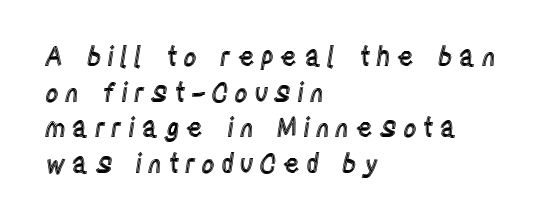
The image shows 26 px text type; set left-aligned, normal line spacing (1.37x), unusually wide letter spacing (+0.22 em), not underlined.
